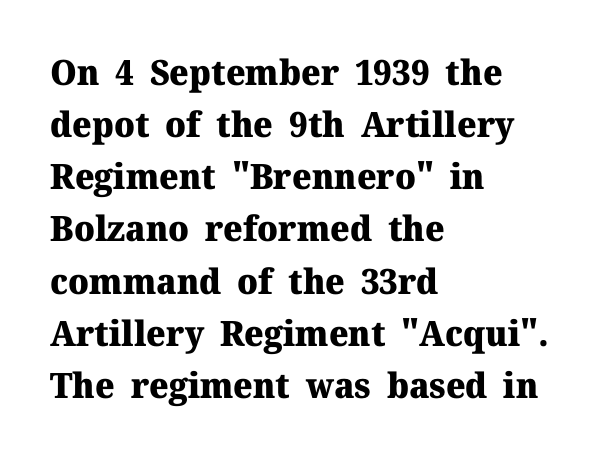
Q: Is the text bold? A: Yes.
Q: Is the text italic (slanted)? A: No, it is upright.
Q: Is the typeface a serif or a sans-serif typeface? A: Serif.
Q: Is the text underlined? A: No.
Q: How is the paragraph aligned? A: Left-aligned.
Q: Is the spacing between letters normal or unusually wide? A: Normal.
Q: Is the spacing between lines tight, normal or loose? A: Normal.
Q: Width (condensed, normal, or wide)? A: Normal.
Q: Stroke contrast? A: Medium.
Q: x-height? A: Medium.
Q: Monospaced? A: No.
